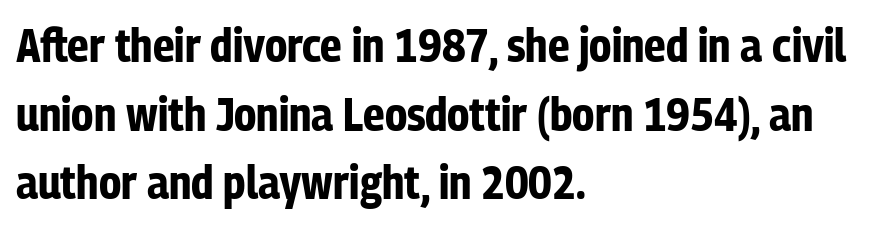
Posture: upright roman. Caption: multi-line text, flush left, ragged right. The font family rendered here belongs to the sans-serif group. The baseline area is clear. The type is set solid horizontally, with unmodified tracking.
